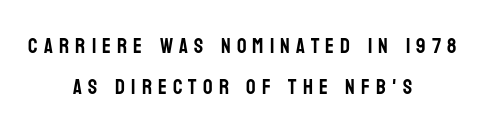
{"italic": "no", "underline": "no", "align": "center", "line_spacing": "loose", "line_spacing_ratio": 1.94, "letter_spacing": "wide", "letter_spacing_em": 0.29, "glyph_px": 21}
